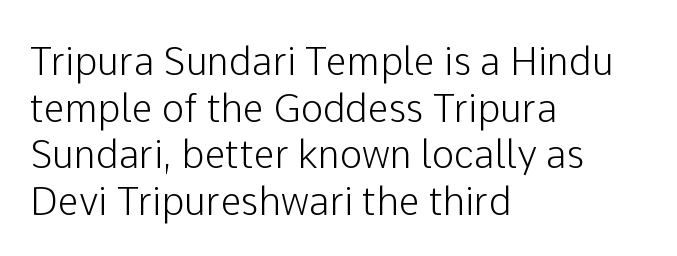
{"serif": "no", "italic": "no", "width": "normal", "stroke_contrast": "low", "x_height": "medium", "monospaced": "no", "underline": "no", "align": "left", "line_spacing_ratio": 1.23, "letter_spacing": "normal", "letter_spacing_em": 0.0, "glyph_px": 38}
